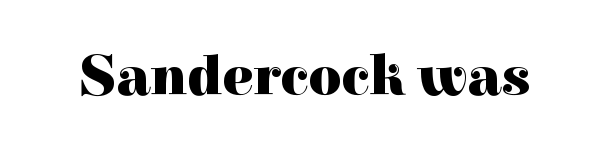
The lettering stays uniformly vertical, giving the passage a roman look. The passage shown is typed in a proportional face where columns would drift. Tracking here is standard; glyphs follow each other at the usual distance. The sample has been set heavy, in full bold. Type without underlining.
